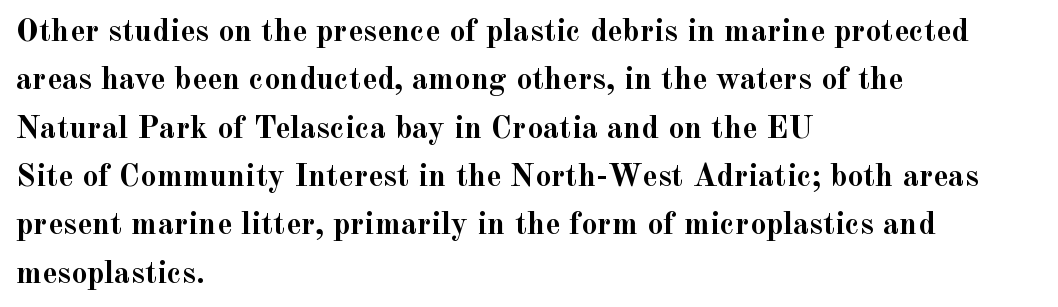
The image shows 32 px semibold serif type, upright; set left-aligned, normal line spacing (1.51x), normal letter spacing, not underlined; a small x-height.
